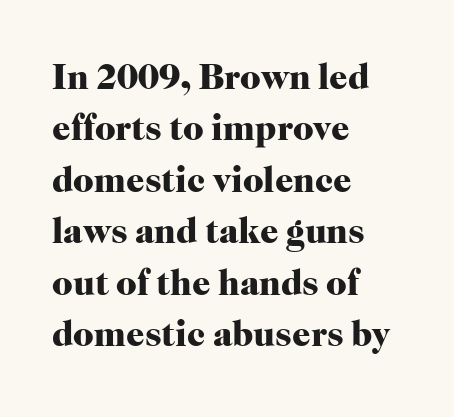
The image shows 36 px heavy serif type, upright; set left-aligned, normal line spacing (1.43x), normal letter spacing, not underlined; high stroke contrast and a medium x-height.
